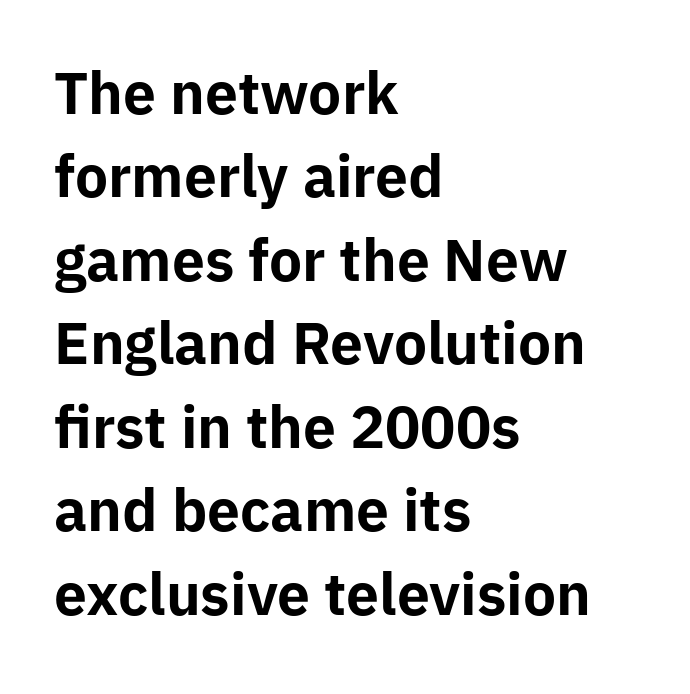
Q: Is the text bold? A: Yes.
Q: Is the text italic (slanted)? A: No, it is upright.
Q: Is the typeface a serif or a sans-serif typeface? A: Sans-serif.
Q: Is the text underlined? A: No.
Q: How is the paragraph aligned? A: Left-aligned.
Q: Is the spacing between letters normal or unusually wide? A: Normal.
Q: Is the spacing between lines tight, normal or loose? A: Normal.
Q: Width (condensed, normal, or wide)? A: Normal.
Q: Stroke contrast? A: Low.
Q: x-height? A: Medium.
Q: Monospaced? A: No.
